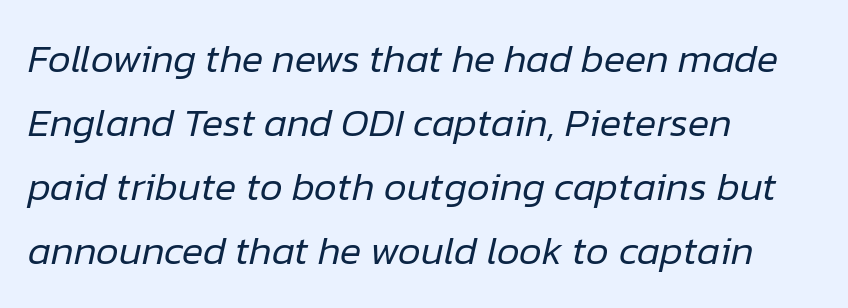
Q: Is the text bold? A: No.
Q: Is the text italic (slanted)? A: Yes, it leans right by about 12 degrees.
Q: Is the text underlined? A: No.
Q: How is the paragraph aligned? A: Left-aligned.
Q: Is the spacing between letters normal or unusually wide? A: Normal.
Q: Is the spacing between lines tight, normal or loose? A: Normal.
Q: Width (condensed, normal, or wide)? A: Normal.
Q: Stroke contrast? A: Low.
Q: x-height? A: Medium.
Q: Monospaced? A: No.
